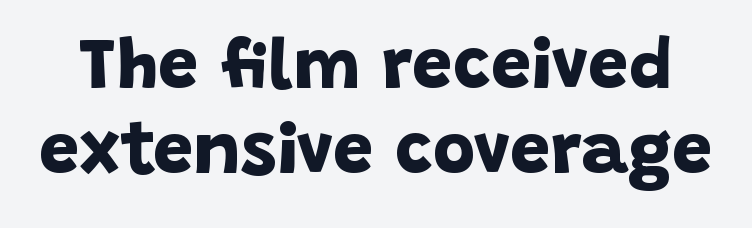
The image shows 72 px bold sans-serif type; set line spacing 1.18x, normal letter spacing, not underlined; low stroke contrast and a large x-height.
